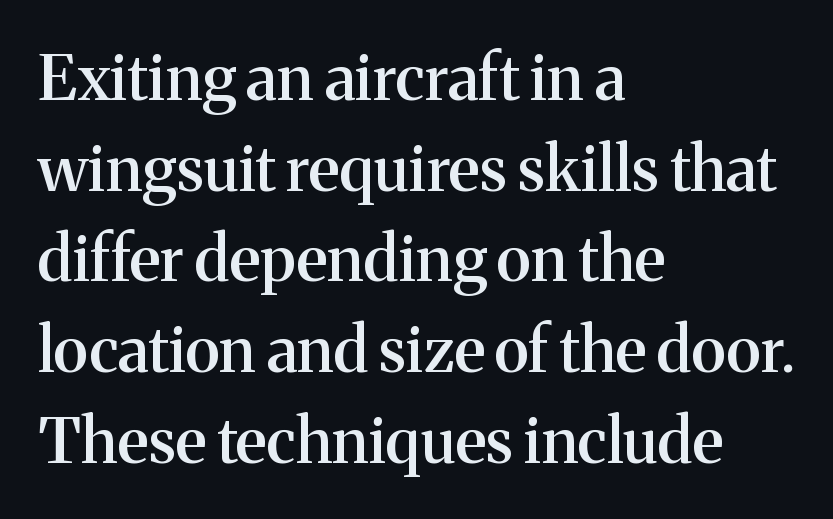
The image shows 63 px semibold serif type, upright; set left-aligned, normal line spacing (1.44x), normal letter spacing, not underlined; medium stroke contrast and a medium x-height.
